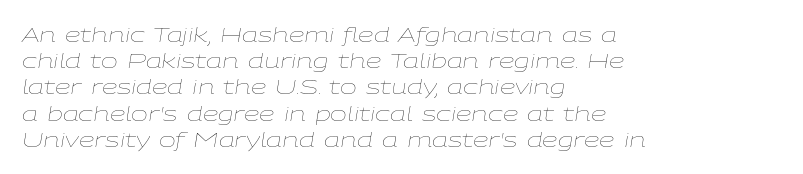
The image shows 20 px text type, italic (leaning right); set left-aligned, normal line spacing (1.31x), normal letter spacing, not underlined.
